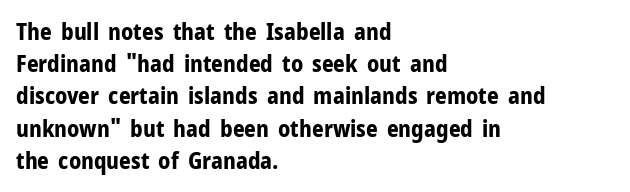
Teacher's note: observe the even left margin — that is flush-left alignment. Tracking here is standard; glyphs follow each other at the usual distance. Horizontal bands of white between lines are of average thickness. Is the type bold? Yes — the strokes are clearly thick and heavy. This is the regular roman posture of the typeface.
